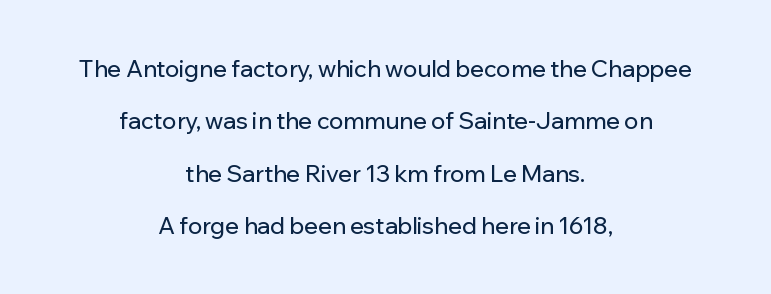
Nothing unusual about the tracking: characters are spaced as the font intends. Is there much room between lines? Yes — plenty of vertical air separates them. Ordinary non-slanted type is in use. Centered paragraph, ragged on both sides. Glance below the letters and you will spot only blank space.
